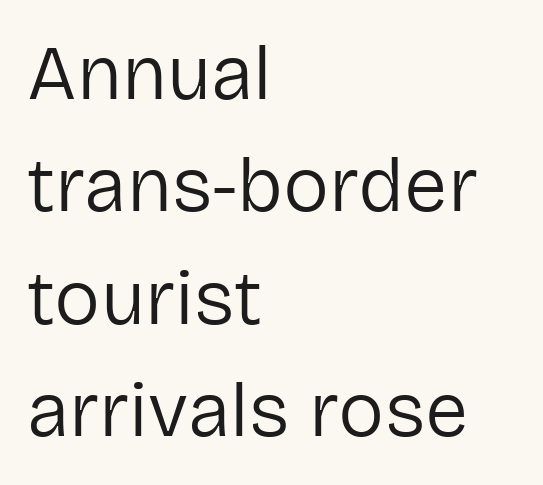
{"serif": "no", "italic": "no", "bold": "no", "weight": "regular", "width": "normal", "stroke_contrast": "low", "x_height": "medium", "monospaced": "no", "underline": "no", "align": "left", "line_spacing": "normal", "line_spacing_ratio": 1.46, "letter_spacing": "normal", "letter_spacing_em": 0.0, "glyph_px": 77}
